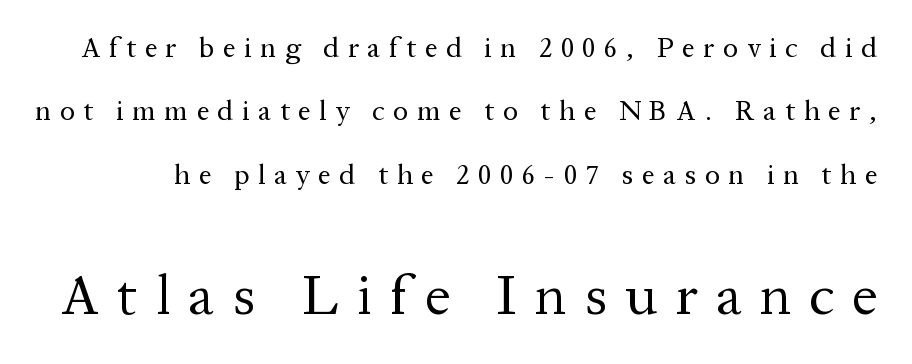
The image shows 57 px regular-weight serif type, upright; set loose line spacing (2.26x), unusually wide letter spacing (+0.31 em), not underlined; the second (bottom) block is 2.04x larger; medium stroke contrast and a medium x-height.
